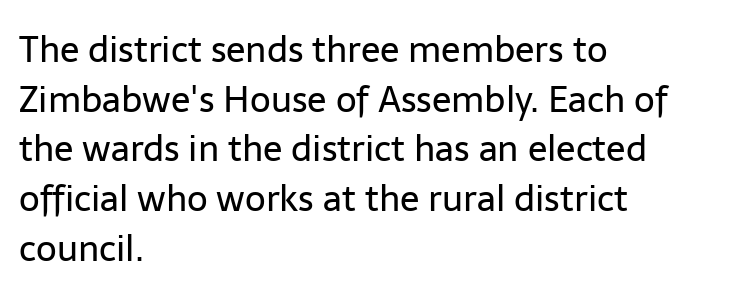
{"serif": "no", "italic": "no", "bold": "no", "weight": "regular", "width": "normal", "stroke_contrast": "low", "x_height": "medium", "monospaced": "no", "underline": "no", "align": "left", "line_spacing": "normal", "line_spacing_ratio": 1.38, "letter_spacing": "normal", "letter_spacing_em": 0.0, "glyph_px": 36}
